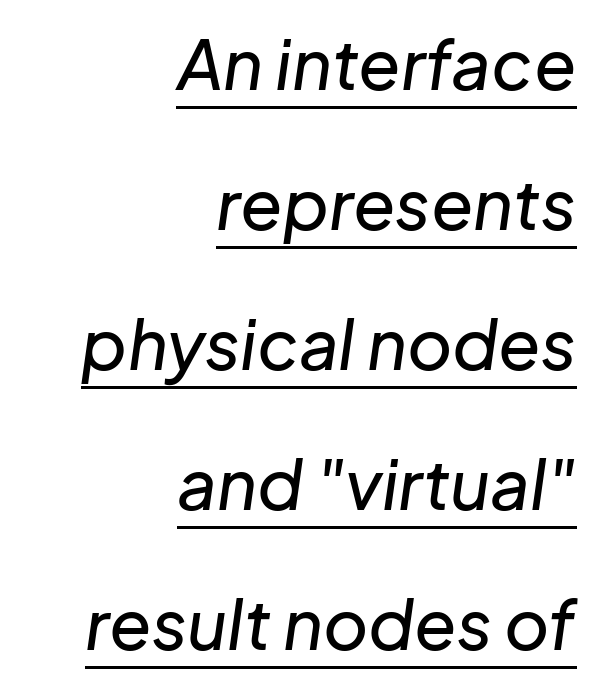
{"italic": "yes", "lean": "right", "slant_degrees": 8, "width": "normal", "stroke_contrast": "low", "x_height": "medium", "monospaced": "no", "underline": "yes", "align": "right", "line_spacing": "loose", "line_spacing_ratio": 2.03, "letter_spacing": "normal", "letter_spacing_em": 0.0, "glyph_px": 69}
